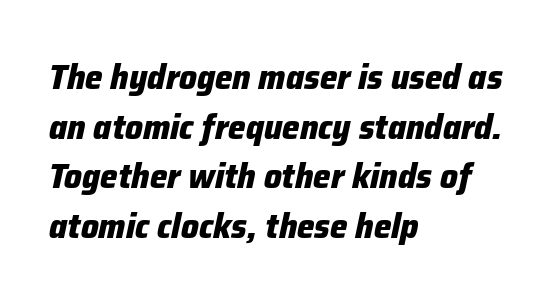
How would I describe the line gaps? Plain and ordinary. Caption: standard tracking, unaltered. Does the copy run flush right? No — it runs flush left. The letters advance in unequal steps, a hallmark of proportional type. Just letters on the line, the space beneath them empty.
